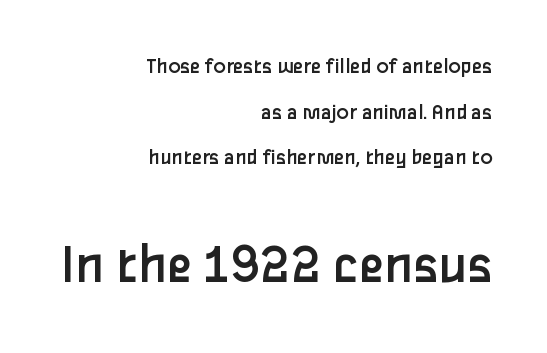
{"serif": "no", "italic": "no", "bold": "no", "weight": "regular", "width": "normal", "stroke_contrast": "low", "x_height": "medium", "monospaced": "no", "underline": "no", "align": "right", "line_spacing": "loose", "line_spacing_ratio": 1.98, "letter_spacing": "normal", "letter_spacing_em": 0.0, "larger_block": "second", "size_ratio": 2.52, "glyph_px": 58}
